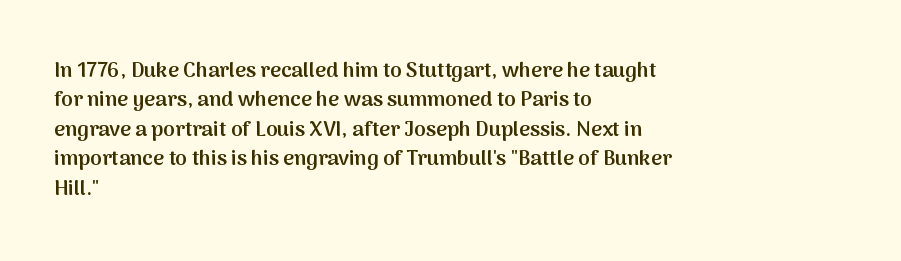
The image shows 21 px text type, upright; set left-aligned, normal line spacing (1.4x), normal letter spacing, not underlined.
